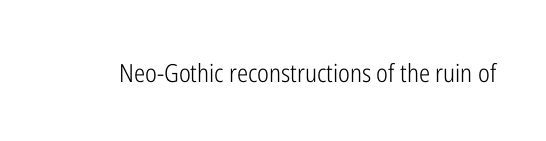
The rendering keeps characters at their native spacing. The font sits on the lighter half of the weight spectrum, regular included. Quick note: underline off. Is there any slant? The stems are plumb.
